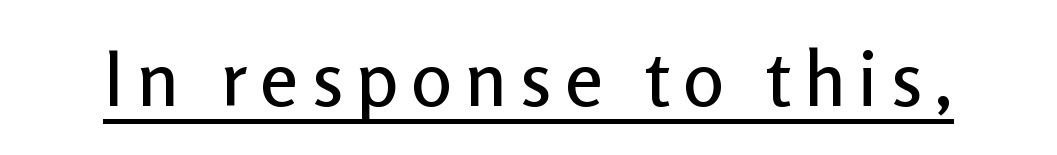
Do the characters align in a grid? No, the font is proportional. You can see a thin bar hugging the bottom of the glyphs. Italic: no, the glyphs are upright roman. The type family on display is of the sans-serif kind.
